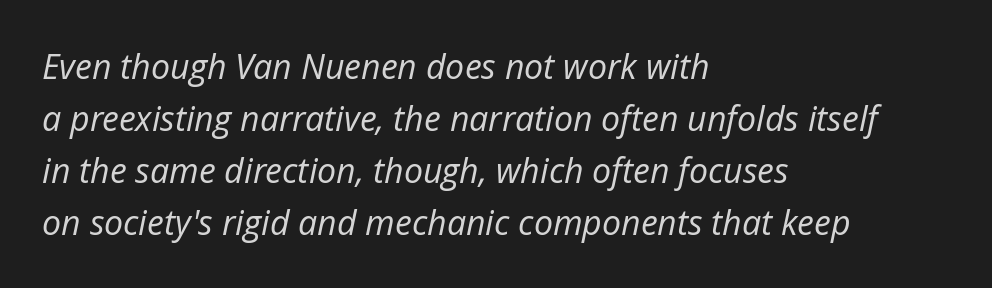
The image shows 34 px regular-weight type, italic (leaning right); set left-aligned, normal line spacing (1.53x), normal letter spacing, not underlined; low stroke contrast and a medium x-height.
